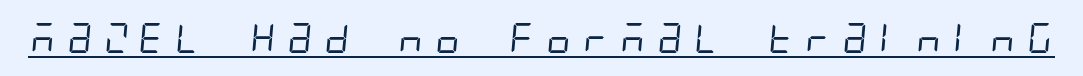
The image shows 30 px regular-weight, condensed sans-serif type; set unusually wide letter spacing (+0.29 em), underlined; low stroke contrast and a large x-height.
